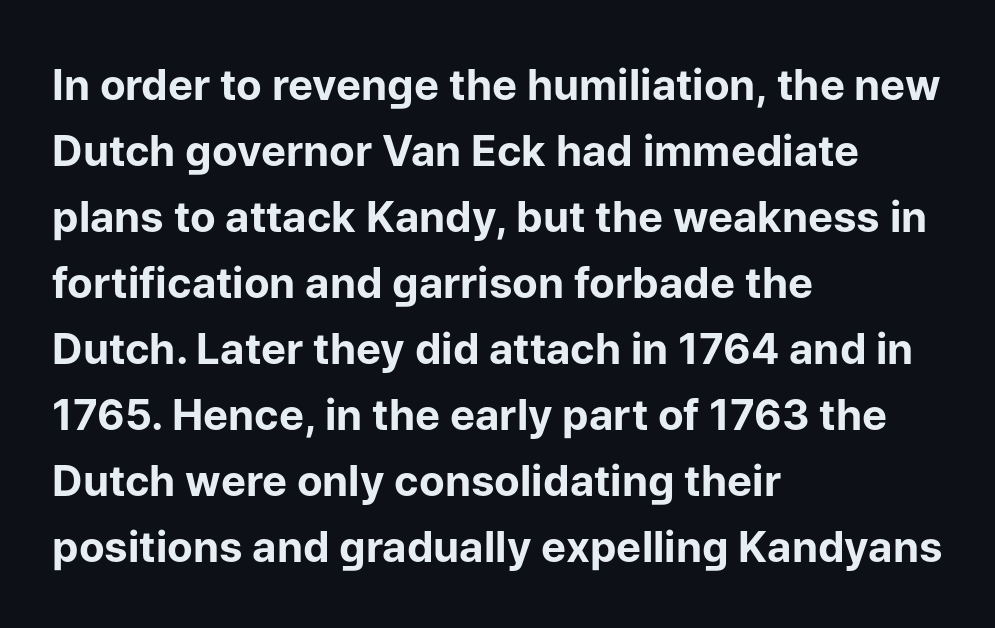
The glyphs are unaccompanied by any horizontal stroke below them. Look at the bottom of the vertical strokes: they stop flat, with no serifs. Italic? Not at all — the glyphs are vertical. How are the letters spaced? Ordinarily, with no added tracking. These words are printed bold, with thick strokes throughout.
